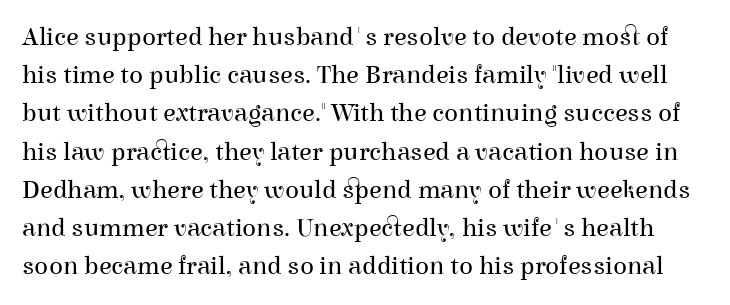
Q: Is the text bold? A: No.
Q: Is the text italic (slanted)? A: No, it is upright.
Q: Is the text underlined? A: No.
Q: Is the spacing between letters normal or unusually wide? A: Normal.
Q: Is the spacing between lines tight, normal or loose? A: Normal.
